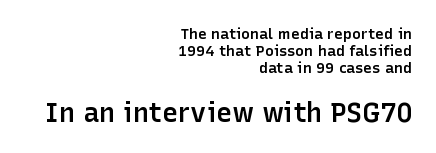
The image shows 27 px text type, upright; set right-aligned, tight line spacing (1.12x), normal letter spacing, not underlined; the second (bottom) block is 1.8x larger.
